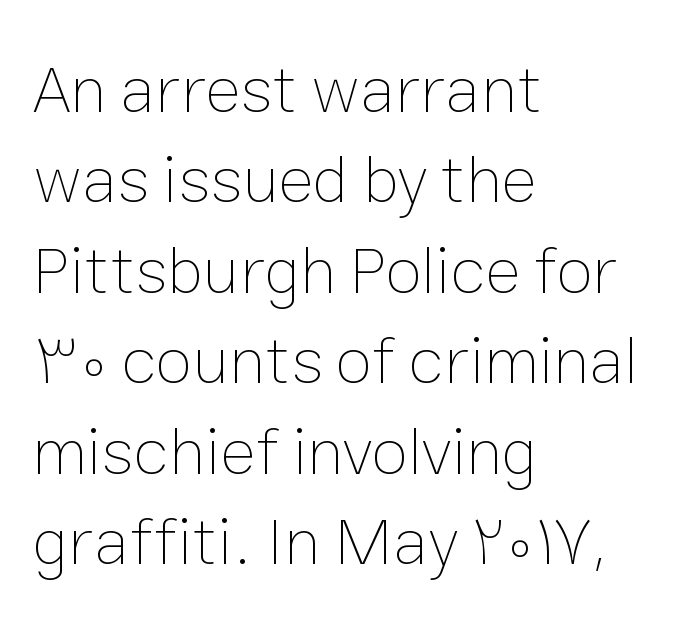
Q: Is the text bold? A: No.
Q: Is the text italic (slanted)? A: No, it is upright.
Q: Is the text underlined? A: No.
Q: How is the paragraph aligned? A: Left-aligned.
Q: Is the spacing between letters normal or unusually wide? A: Normal.
Q: Is the spacing between lines tight, normal or loose? A: Normal.
Q: Width (condensed, normal, or wide)? A: Normal.
Q: Stroke contrast? A: Low.
Q: x-height? A: Medium.
Q: Monospaced? A: No.
